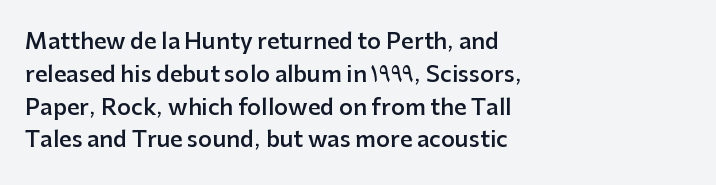
The image shows 22 px text type, upright; set left-aligned, normal line spacing (1.49x), normal letter spacing, not underlined.
